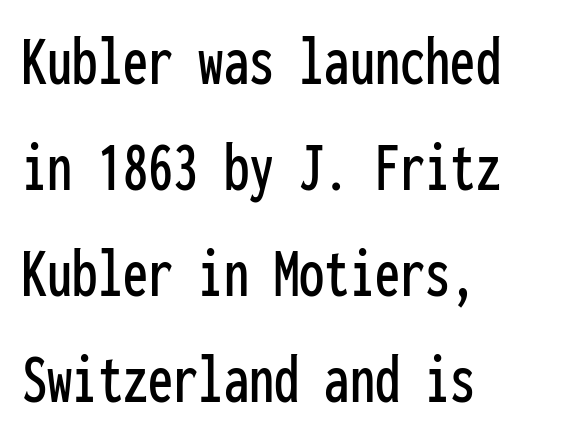
The words here are not underlined. Each word holds together tightly as a unit, with standard inter-letter gaps. The face used here is monospaced, like something from a code editor. Compared with typical paragraphs, the rows here are spaced about the same. The specimen reads as upright at a glance.
